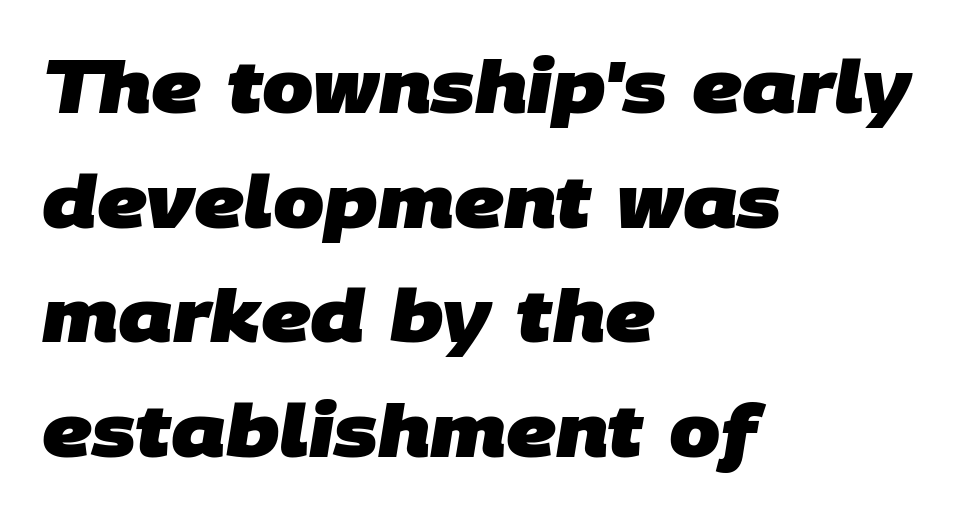
Q: Is the text bold? A: Yes.
Q: Is the typeface a serif or a sans-serif typeface? A: Sans-serif.
Q: Is the text underlined? A: No.
Q: How is the paragraph aligned? A: Left-aligned.
Q: Is the spacing between letters normal or unusually wide? A: Normal.
Q: Is the spacing between lines tight, normal or loose? A: Normal.
Q: Width (condensed, normal, or wide)? A: Normal.
Q: Stroke contrast? A: Low.
Q: x-height? A: Large.
Q: Monospaced? A: No.
